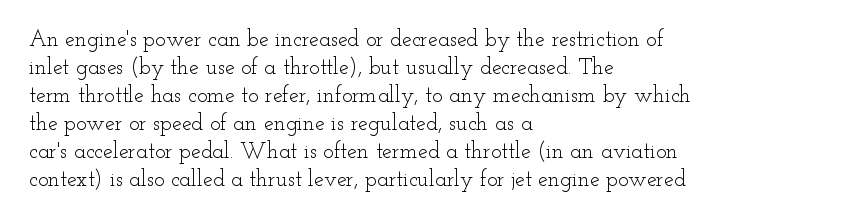
The image shows 22 px text type, upright; set left-aligned, normal line spacing (1.27x), normal letter spacing, not underlined.
